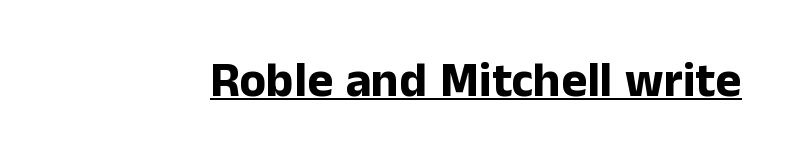
{"serif": "no", "italic": "no", "bold": "yes", "weight": "bold", "width": "normal", "stroke_contrast": "low", "x_height": "medium", "monospaced": "no", "underline": "yes", "letter_spacing": "normal", "letter_spacing_em": 0.0, "glyph_px": 49}
